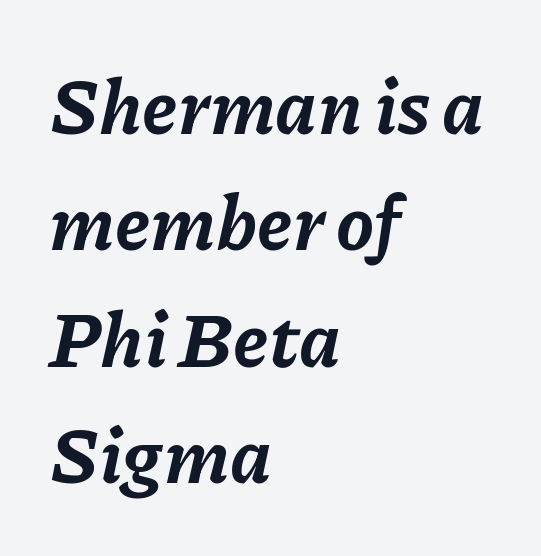
The image shows 76 px bold type, italic (leaning right); set left-aligned, normal line spacing (1.53x), normal letter spacing, not underlined; low stroke contrast and a medium x-height.
